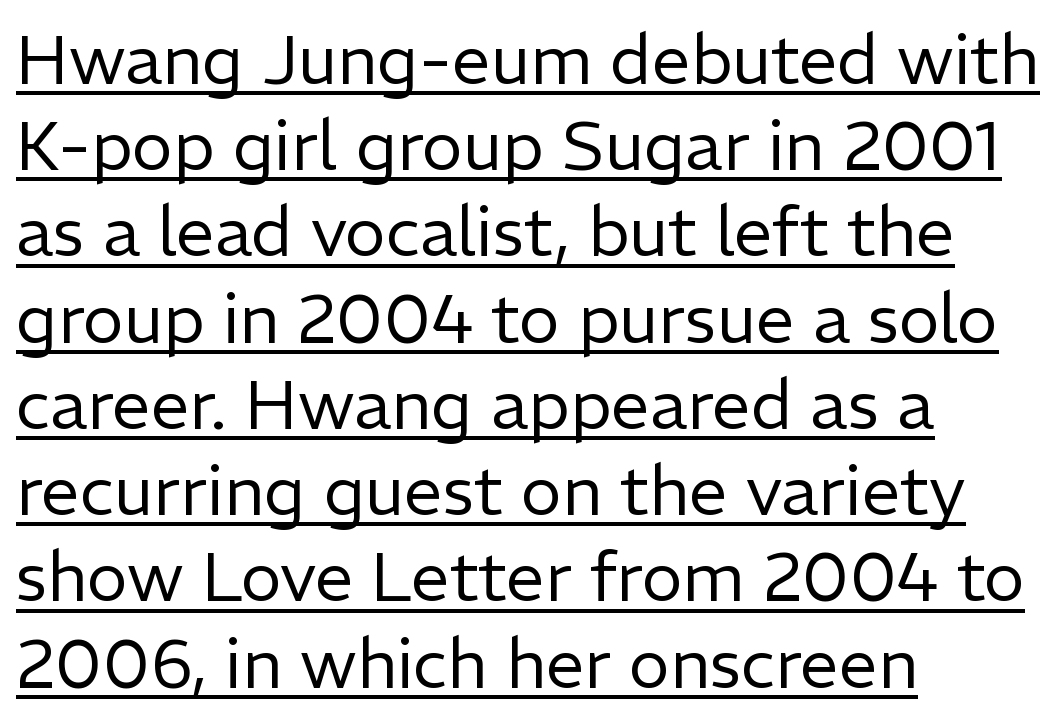
Nope, no serifs anywhere on these letters. The passage shown has conventional tracking throughout. The weight would be labelled regular, book, light, or lighter still. Leftover space on each line is placed entirely after the last word. Rendered with straight, roman letterforms. Horizontal bands of white between lines are of average thickness.
